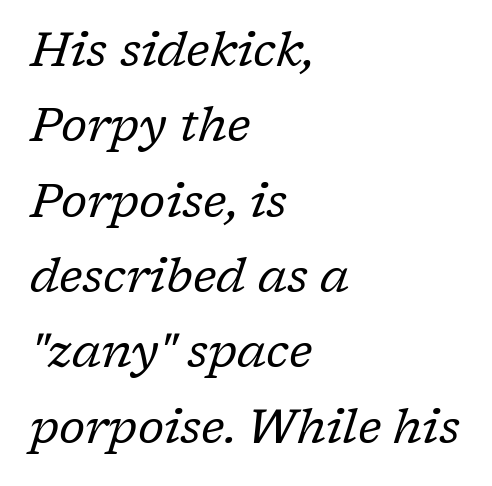
The image shows 48 px regular-weight serif type, italic (leaning right); set left-aligned, normal line spacing (1.57x), normal letter spacing, not underlined; low stroke contrast and a medium x-height.
